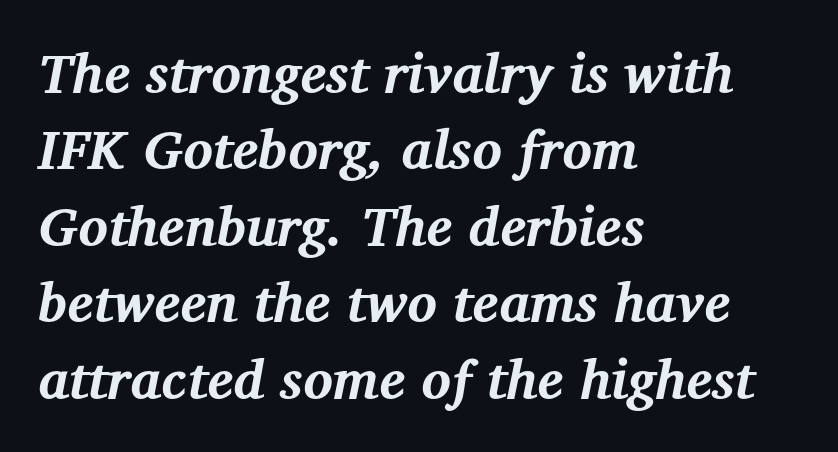
The image shows 55 px bold serif type, italic (leaning right); set left-aligned, normal line spacing (1.39x), normal letter spacing, not underlined; medium stroke contrast and a medium x-height.
